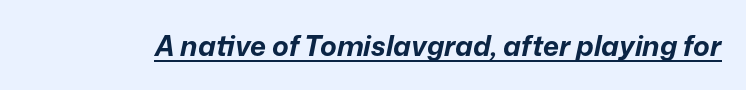
The image shows 28 px bold type, italic (leaning right); set normal letter spacing, underlined; low stroke contrast and a medium x-height.
